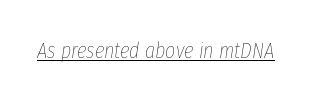
The image shows 22 px text type, italic (leaning right); set normal letter spacing, underlined.
